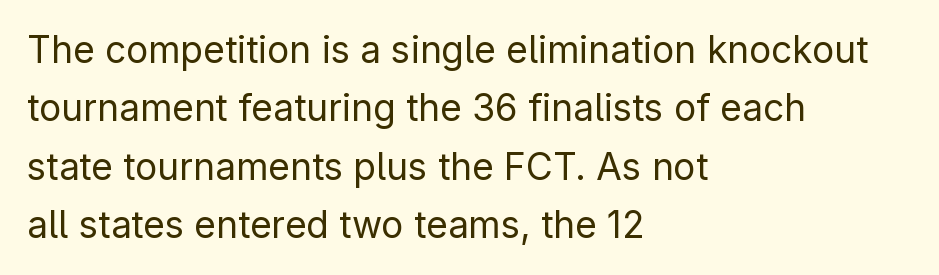
Q: Is the text bold? A: No.
Q: Is the text italic (slanted)? A: No, it is upright.
Q: Is the typeface a serif or a sans-serif typeface? A: Sans-serif.
Q: Is the text underlined? A: No.
Q: How is the paragraph aligned? A: Left-aligned.
Q: Is the spacing between letters normal or unusually wide? A: Normal.
Q: Is the spacing between lines tight, normal or loose? A: Normal.
Q: Width (condensed, normal, or wide)? A: Normal.
Q: Stroke contrast? A: Low.
Q: x-height? A: Medium.
Q: Monospaced? A: No.
